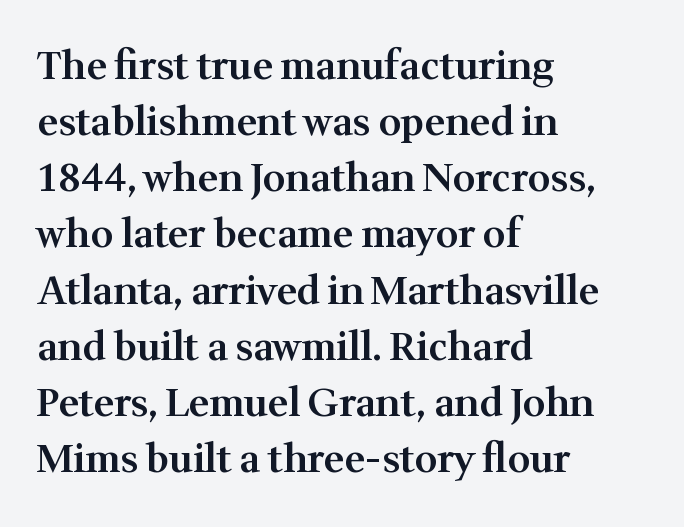
Set as a demibold, roughly 600 on the weight scale. These lines are rendered in a variable-pitch font. Check the space under the baseline: it is left empty. Default kerning and tracking; the words read as compact shapes. A serif font was chosen for this passage.
